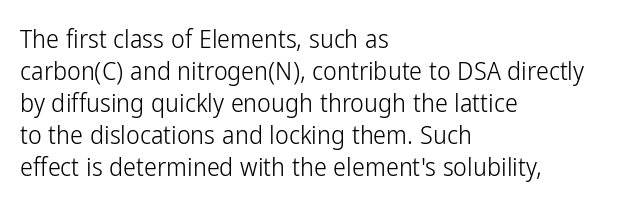
The passage shown is not underscored anywhere. Words appear dense and cohesive because spacing is normal. Alignment: flush left. Unlike italic type, these characters show no tilt at all.
